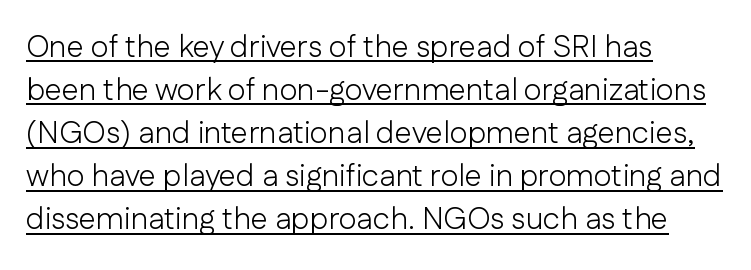
Q: Is the text bold? A: No.
Q: Is the text italic (slanted)? A: No, it is upright.
Q: Is the typeface a serif or a sans-serif typeface? A: Sans-serif.
Q: Is the text underlined? A: Yes.
Q: How is the paragraph aligned? A: Left-aligned.
Q: Is the spacing between letters normal or unusually wide? A: Normal.
Q: Is the spacing between lines tight, normal or loose? A: Normal.
Q: Width (condensed, normal, or wide)? A: Normal.
Q: Stroke contrast? A: Low.
Q: x-height? A: Medium.
Q: Monospaced? A: No.
